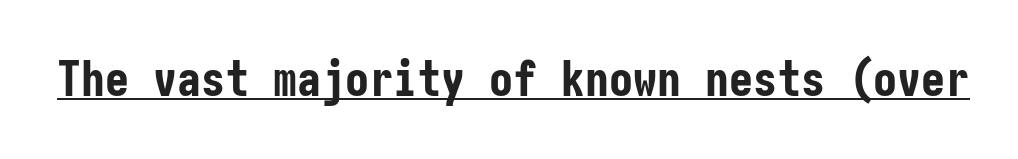
{"serif": "no", "italic": "no", "bold": "yes", "weight": "bold", "width": "condensed", "stroke_contrast": "low", "x_height": "medium", "underline": "yes", "letter_spacing": "normal", "letter_spacing_em": 0.0, "glyph_px": 48}
